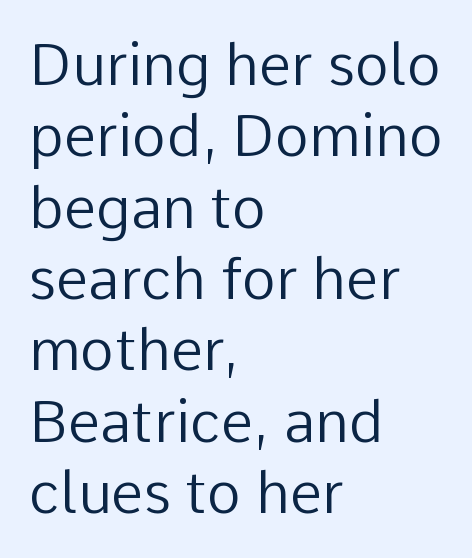
{"serif": "no", "italic": "no", "bold": "no", "weight": "regular", "width": "normal", "stroke_contrast": "low", "x_height": "medium", "monospaced": "no", "underline": "no", "align": "left", "line_spacing_ratio": 1.23, "letter_spacing": "normal", "letter_spacing_em": 0.0, "glyph_px": 58}
